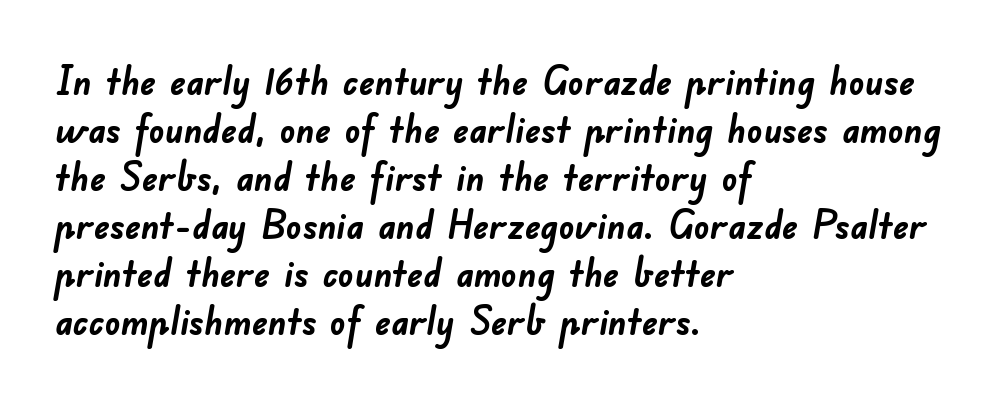
Q: Is the text bold? A: Yes.
Q: Is the typeface a serif or a sans-serif typeface? A: Sans-serif.
Q: Is the text underlined? A: No.
Q: How is the paragraph aligned? A: Left-aligned.
Q: Is the spacing between letters normal or unusually wide? A: Normal.
Q: Width (condensed, normal, or wide)? A: Normal.
Q: Stroke contrast? A: Low.
Q: x-height? A: Small.
Q: Monospaced? A: No.
